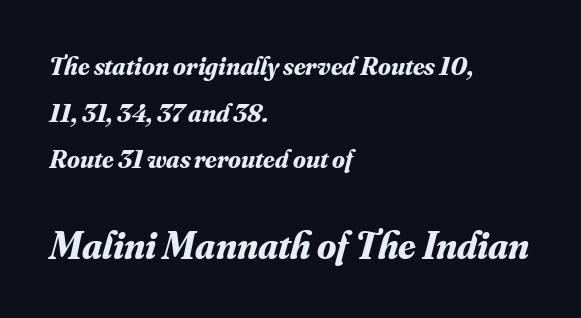
{"serif": "yes", "italic": "yes", "lean": "right", "slant_degrees": 16, "bold": "yes", "weight": "bold", "width": "normal", "stroke_contrast": "medium", "x_height": "small", "monospaced": "no", "underline": "no", "align": "left", "line_spacing_ratio": 1.79, "letter_spacing": "normal", "letter_spacing_em": 0.0, "larger_block": "second", "size_ratio": 1.5, "glyph_px": 39}
